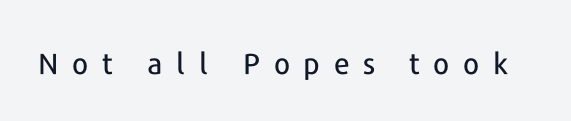
{"serif": "no", "italic": "no", "width": "normal", "stroke_contrast": "low", "x_height": "medium", "monospaced": "no", "underline": "no", "letter_spacing": "wide", "letter_spacing_em": 0.47, "glyph_px": 29}
